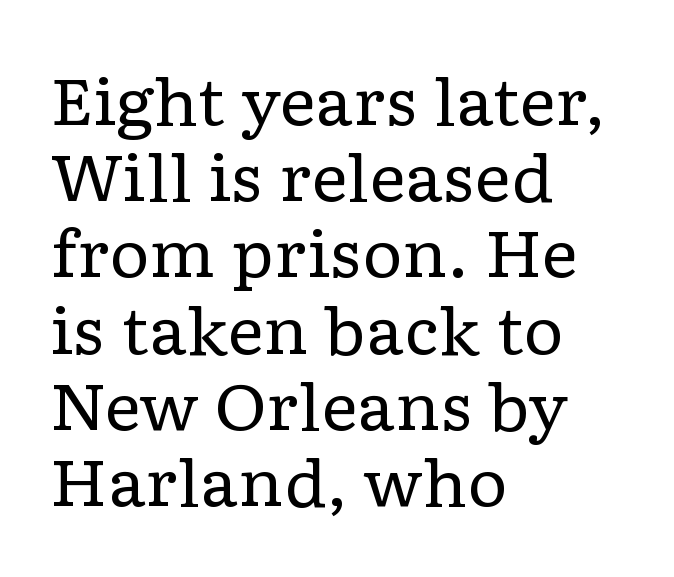
The image shows 63 px regular-weight, wide serif type, upright; set left-aligned, line spacing 1.21x, normal letter spacing, not underlined; low stroke contrast and a medium x-height.
